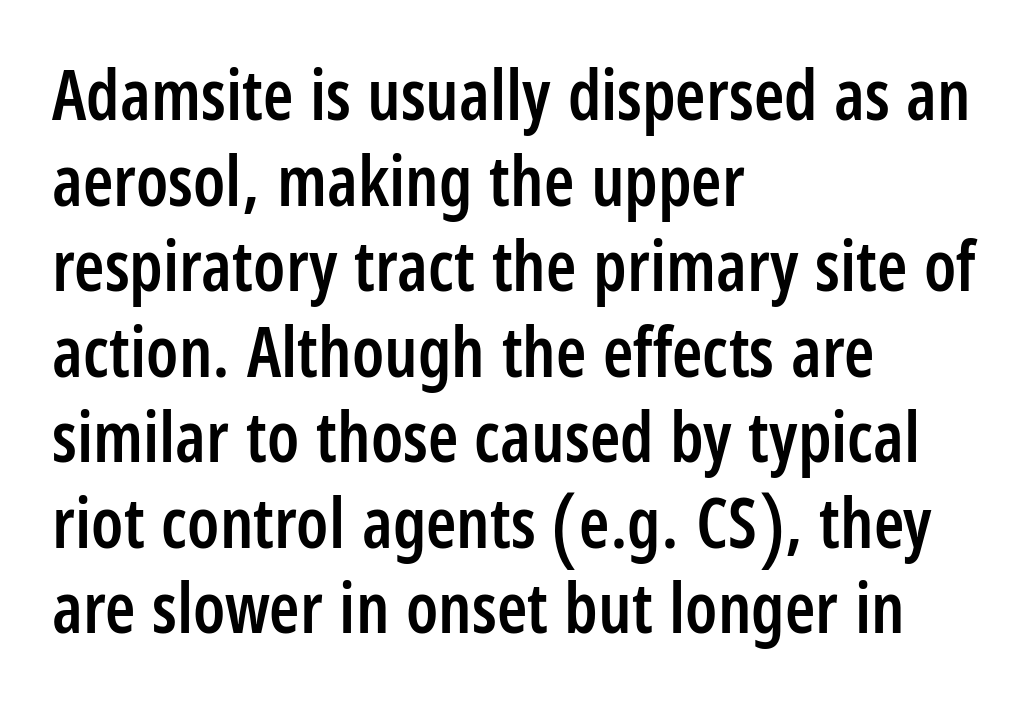
Q: Is the text bold? A: Semi-bold.
Q: Is the text italic (slanted)? A: No, it is upright.
Q: Is the typeface a serif or a sans-serif typeface? A: Sans-serif.
Q: Is the text underlined? A: No.
Q: How is the paragraph aligned? A: Left-aligned.
Q: Is the spacing between letters normal or unusually wide? A: Normal.
Q: Width (condensed, normal, or wide)? A: Condensed.
Q: Stroke contrast? A: Low.
Q: x-height? A: Large.
Q: Monospaced? A: No.
